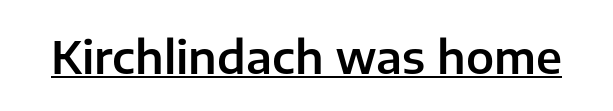
{"serif": "no", "italic": "no", "width": "normal", "stroke_contrast": "low", "x_height": "medium", "monospaced": "no", "underline": "yes", "letter_spacing": "normal", "letter_spacing_em": 0.0, "glyph_px": 45}
